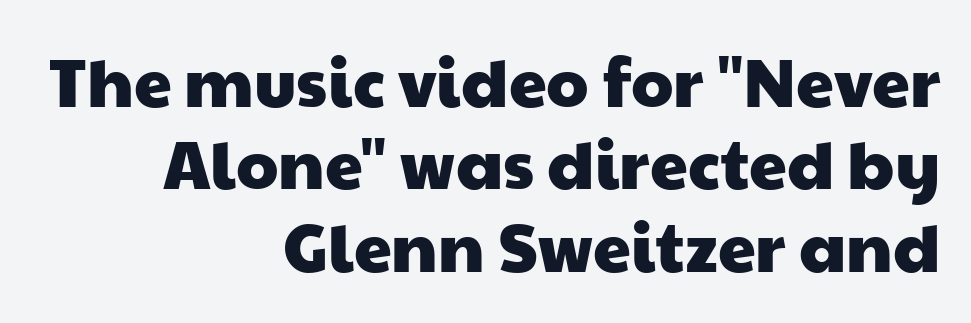
The gap between lines stays unmarked. Type style note: lacks serifs. Words appear dense and cohesive because spacing is normal. Line ends are locked; line starts wander.
